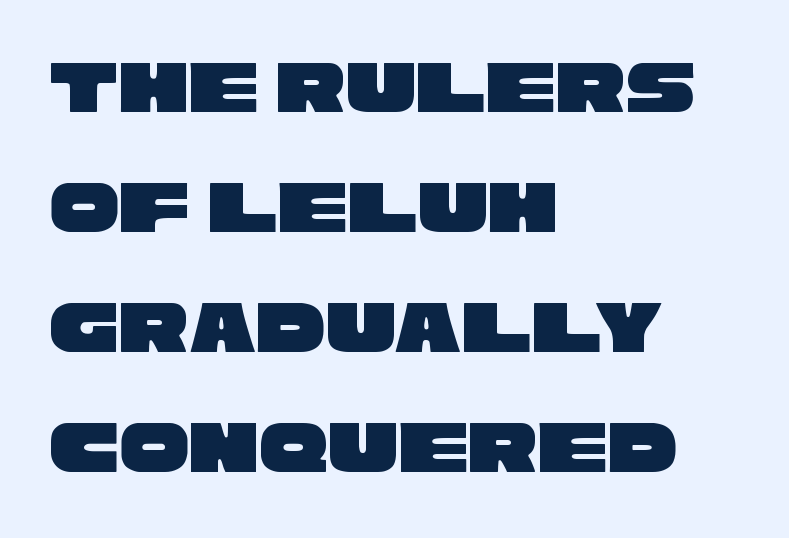
{"serif": "no", "width": "wide", "stroke_contrast": "low", "x_height": "large", "monospaced": "no", "underline": "no", "align": "left", "line_spacing": "normal", "line_spacing_ratio": 1.54, "letter_spacing": "normal", "letter_spacing_em": 0.0, "glyph_px": 78}
